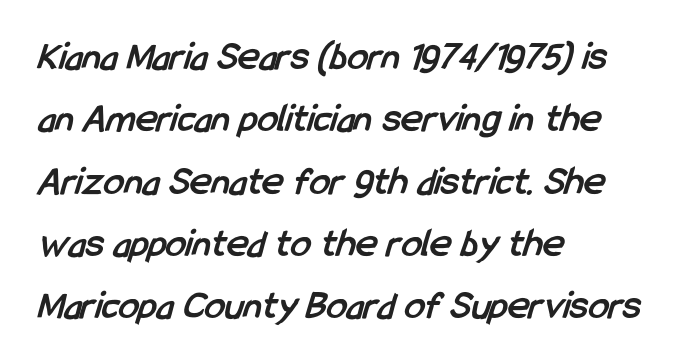
Every row of glyphs begins at an identical x-position on the left. How would I describe the line gaps? Plain and ordinary. The gap between lines stays unmarked. A full-strength bold gives these letters their thick strokes.
